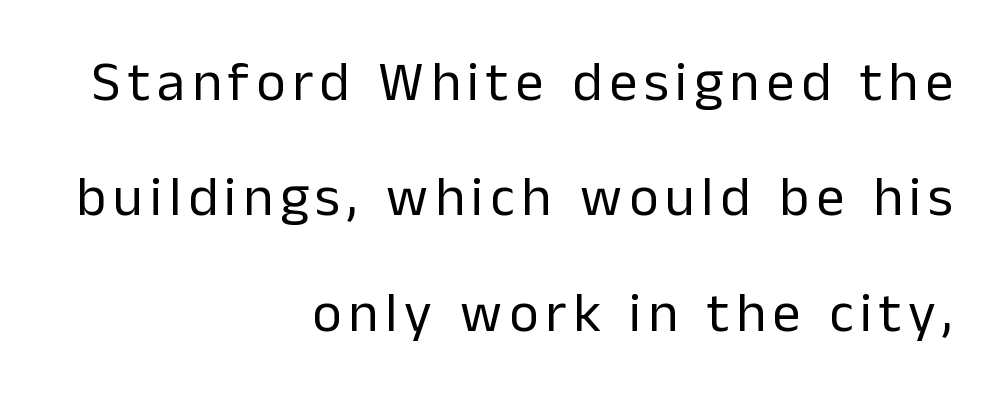
{"serif": "no", "italic": "no", "bold": "no", "weight": "regular", "width": "normal", "stroke_contrast": "low", "x_height": "medium", "monospaced": "no", "underline": "no", "align": "right", "line_spacing": "loose", "line_spacing_ratio": 2.06, "glyph_px": 56}
